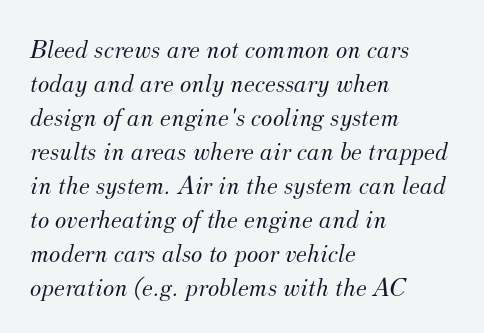
The image shows 27 px text type, italic (leaning right); set left-aligned, normal line spacing (1.26x), normal letter spacing, not underlined.
